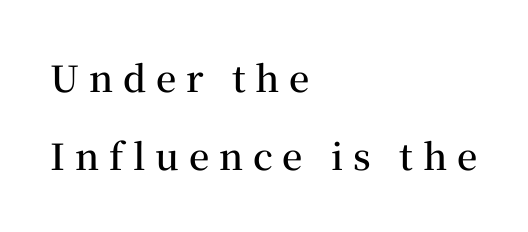
{"serif": "yes", "italic": "no", "bold": "semi", "weight": "semibold", "width": "normal", "stroke_contrast": "medium", "x_height": "medium", "monospaced": "no", "underline": "no", "align": "left", "line_spacing": "loose", "line_spacing_ratio": 2.17, "letter_spacing": "wide", "letter_spacing_em": 0.27, "glyph_px": 36}
